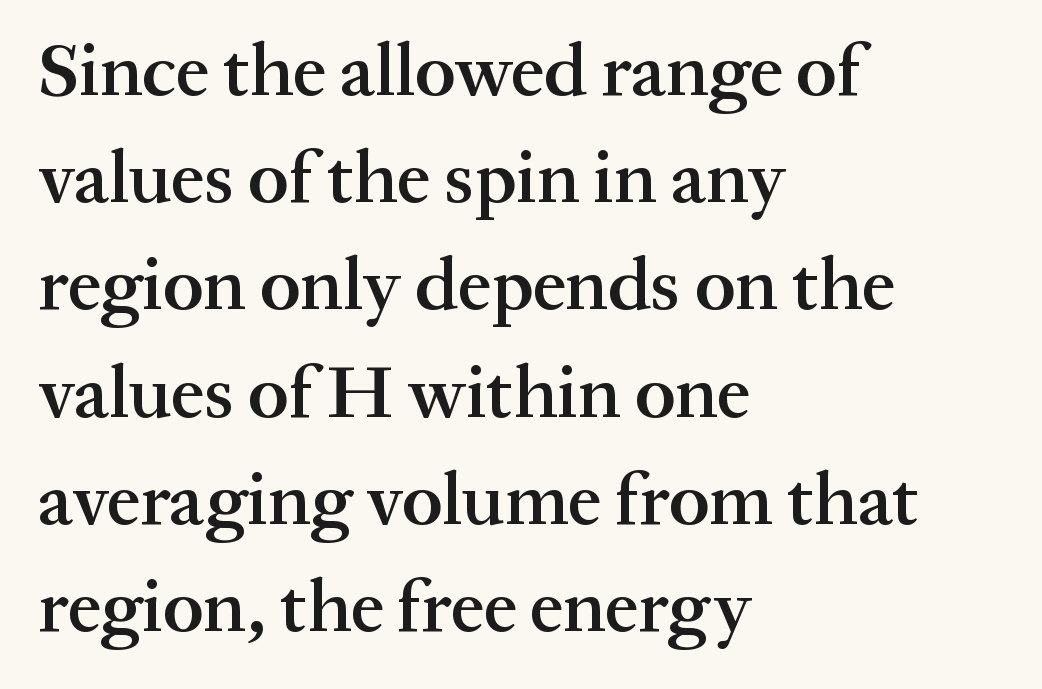
Q: Is the text bold? A: Semi-bold.
Q: Is the text italic (slanted)? A: No, it is upright.
Q: Is the typeface a serif or a sans-serif typeface? A: Serif.
Q: Is the text underlined? A: No.
Q: How is the paragraph aligned? A: Left-aligned.
Q: Is the spacing between letters normal or unusually wide? A: Normal.
Q: Is the spacing between lines tight, normal or loose? A: Normal.
Q: Width (condensed, normal, or wide)? A: Normal.
Q: Stroke contrast? A: Medium.
Q: x-height? A: Medium.
Q: Monospaced? A: No.
